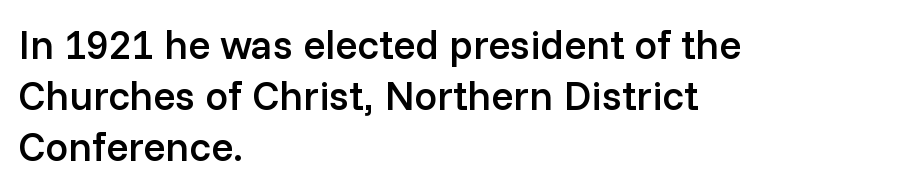
The image shows 41 px semibold sans-serif type, upright; set left-aligned, normal line spacing (1.25x), normal letter spacing, not underlined; low stroke contrast and a medium x-height.
